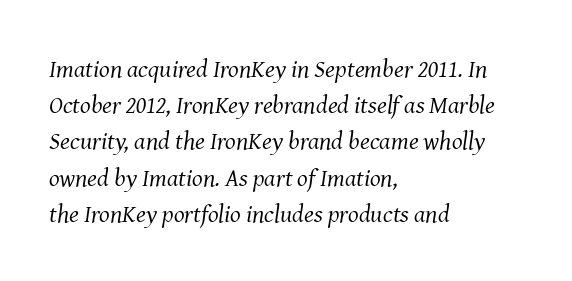
The image shows 25 px text type, italic (leaning right); set left-aligned, normal line spacing (1.45x), normal letter spacing, not underlined.
